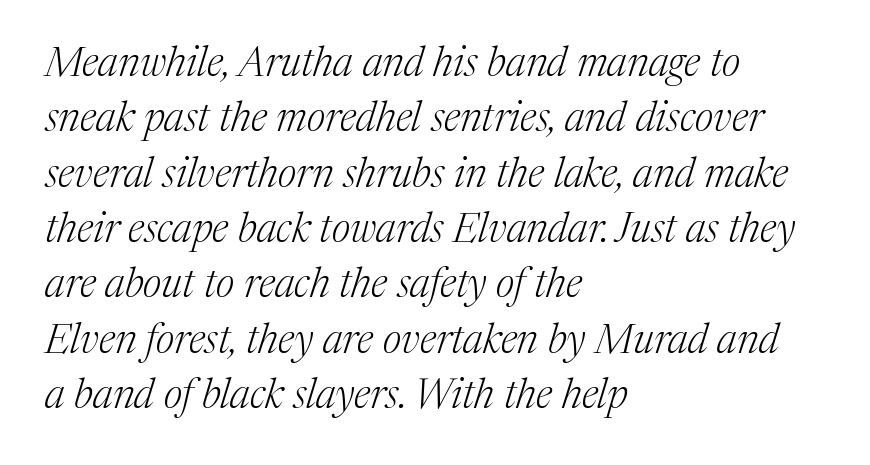
The image shows 41 px light serif type, italic (leaning right); set left-aligned, normal line spacing (1.35x), normal letter spacing, not underlined; medium stroke contrast and a medium x-height.
